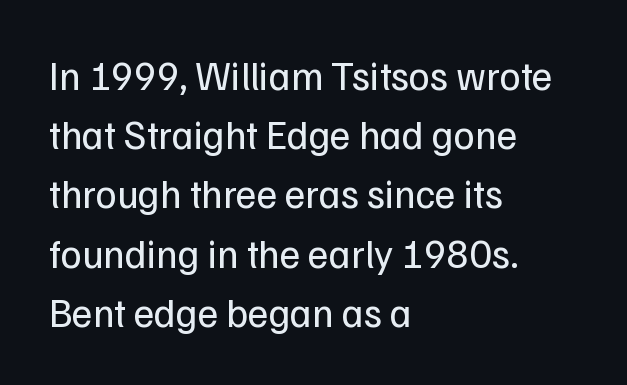
These lines stack with their left ends in a neat column. Each stroke keeps to a modest, everyday thickness or less. The glyphs are unaccompanied by any horizontal stroke below them. The face used here is a sans, in the tradition of grotesques and geometrics.
